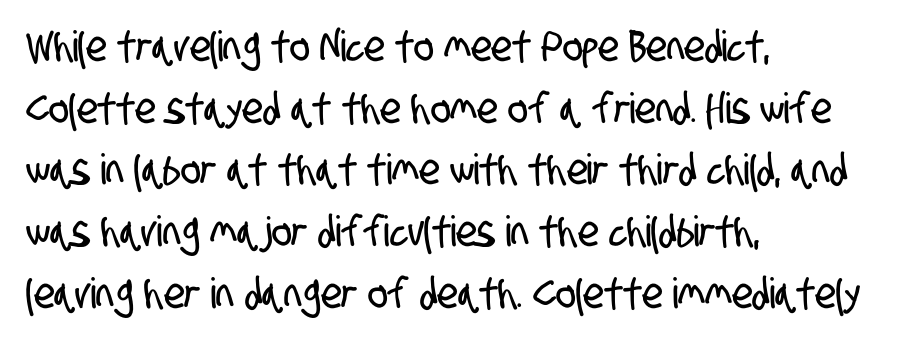
{"serif": "no", "width": "condensed", "stroke_contrast": "low", "x_height": "large", "monospaced": "no", "underline": "no", "align": "left", "line_spacing": "normal", "line_spacing_ratio": 1.47, "letter_spacing": "normal", "letter_spacing_em": 0.0, "glyph_px": 42}
